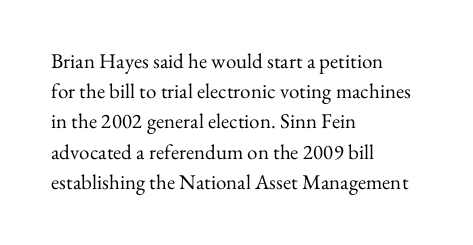
{"italic": "no", "bold": "no", "underline": "no", "align": "left", "line_spacing": "normal", "line_spacing_ratio": 1.44, "letter_spacing": "normal", "letter_spacing_em": 0.0, "glyph_px": 21}
